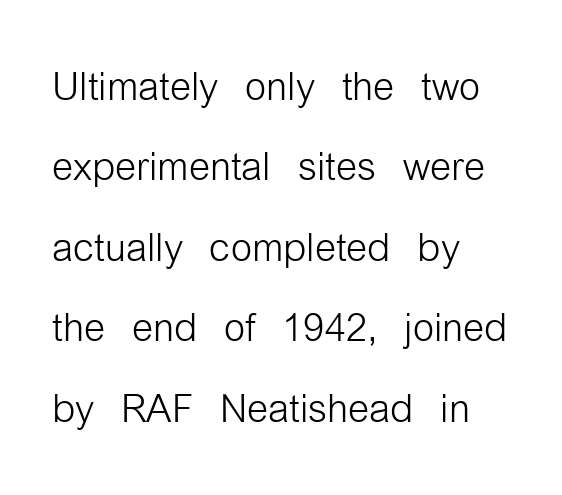
Interline gaps are of average width in this sample. Underlining? Definitely not there. The typeface chosen for these lines omits serifs. All the whitespace from short lines collects on the right.
